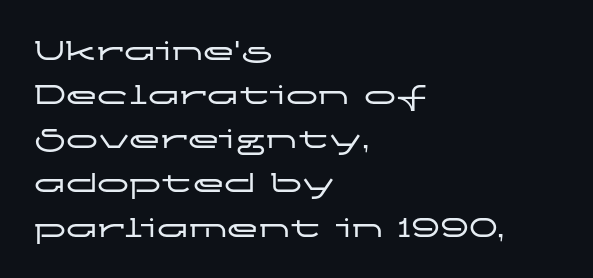
The image shows 32 px wide sans-serif type, upright; set left-aligned, normal line spacing (1.38x), normal letter spacing, not underlined; low stroke contrast and a medium x-height.
